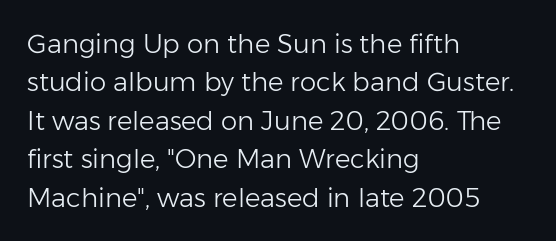
The image shows 26 px text type, upright; set left-aligned, normal line spacing (1.48x), normal letter spacing, not underlined.
